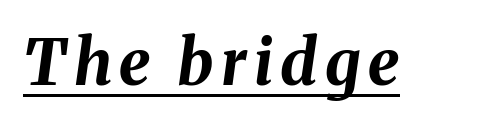
You can see a thin bar hugging the bottom of the glyphs. The passage shown is typed in a proportional face where columns would drift. Italic? Definitely — the glyphs are oblique. Typographic density is high because the face is bold.
